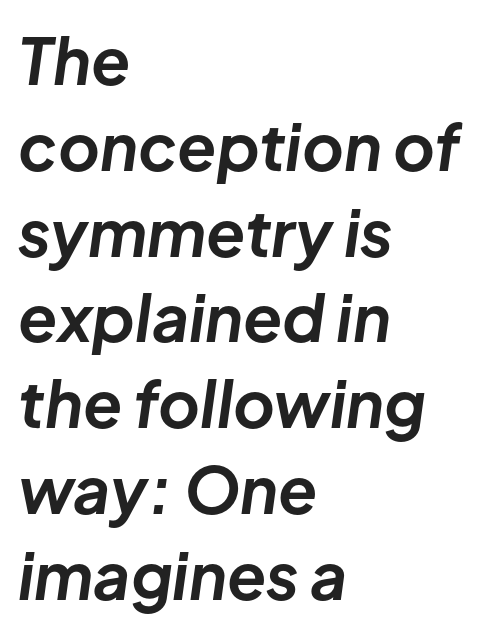
{"italic": "yes", "lean": "right", "slant_degrees": 8, "bold": "yes", "weight": "bold", "width": "normal", "stroke_contrast": "low", "x_height": "medium", "monospaced": "no", "underline": "no", "align": "left", "line_spacing": "normal", "line_spacing_ratio": 1.34, "letter_spacing": "normal", "letter_spacing_em": 0.0, "glyph_px": 64}
